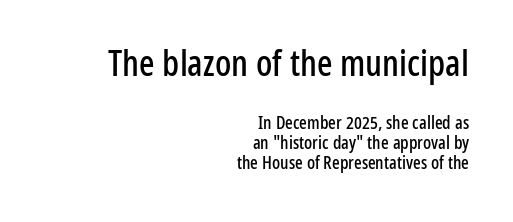
This rendering features lettering with no underline. Closely set lines give the paragraph a compact silhouette. The specimen reads as upright at a glance. The setting favours the right margin, as signatures and pull-quotes sometimes do. Nothing unusual about the tracking: characters are spaced as the font intends.
